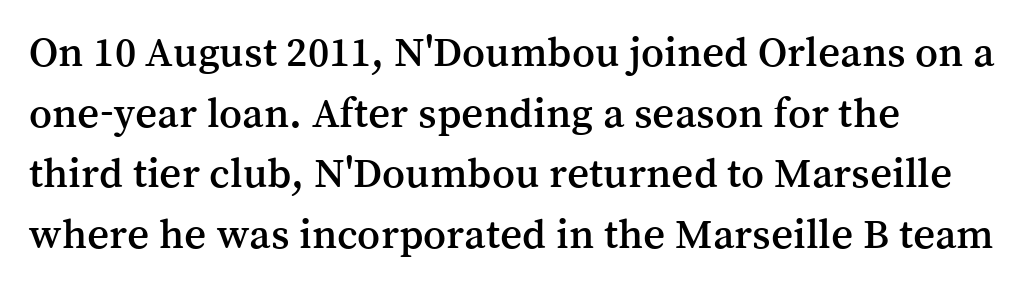
The typography opts for an upright posture over an oblique one. The rows are spaced the way most documents space them. Honestly, the letter spacing is just normal — you wouldn't notice it. Type without underlining.
